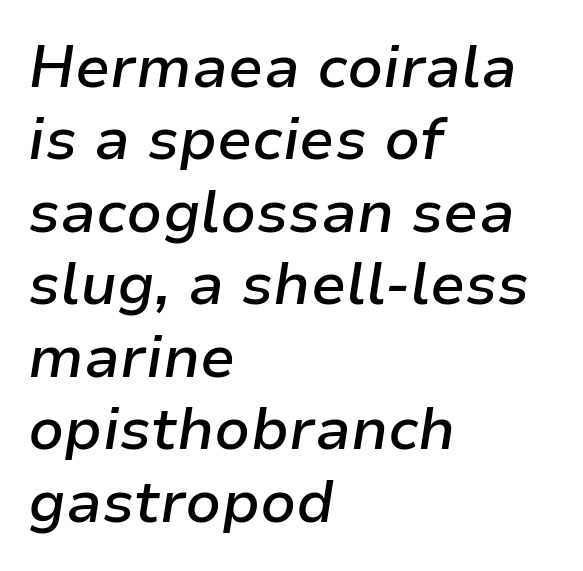
Q: Is the text bold? A: Semi-bold.
Q: Is the text italic (slanted)? A: Yes, it leans right by about 9 degrees.
Q: Is the text underlined? A: No.
Q: How is the paragraph aligned? A: Left-aligned.
Q: Is the spacing between letters normal or unusually wide? A: Normal.
Q: Is the spacing between lines tight, normal or loose? A: Normal.
Q: Width (condensed, normal, or wide)? A: Normal.
Q: Stroke contrast? A: Low.
Q: x-height? A: Medium.
Q: Monospaced? A: No.
